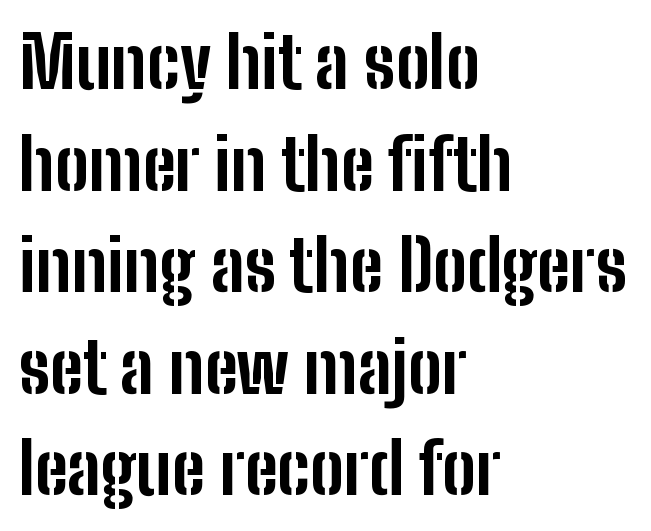
Q: Is the text bold? A: Yes.
Q: Is the text italic (slanted)? A: No, it is upright.
Q: Is the typeface a serif or a sans-serif typeface? A: Sans-serif.
Q: Is the text underlined? A: No.
Q: How is the paragraph aligned? A: Left-aligned.
Q: Is the spacing between letters normal or unusually wide? A: Normal.
Q: Is the spacing between lines tight, normal or loose? A: Normal.
Q: Width (condensed, normal, or wide)? A: Condensed.
Q: Stroke contrast? A: Low.
Q: x-height? A: Medium.
Q: Monospaced? A: No.
